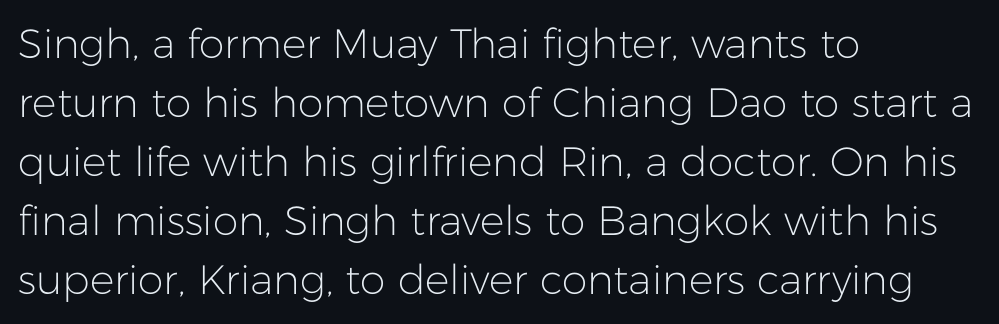
The image shows 41 px light sans-serif type, upright; set left-aligned, normal line spacing (1.44x), normal letter spacing, not underlined; low stroke contrast and a medium x-height.
